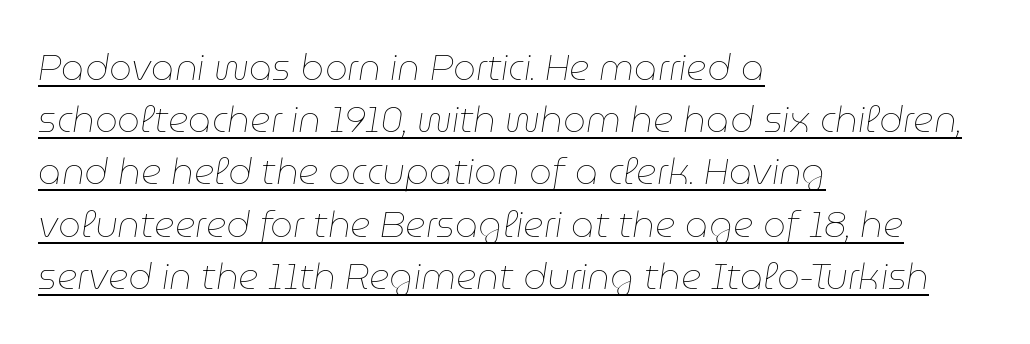
{"italic": "yes", "lean": "right", "slant_degrees": 9, "bold": "no", "weight": "thin", "width": "normal", "stroke_contrast": "low", "x_height": "medium", "monospaced": "no", "underline": "yes", "align": "left", "line_spacing": "normal", "line_spacing_ratio": 1.45, "letter_spacing": "normal", "letter_spacing_em": 0.0, "glyph_px": 36}
